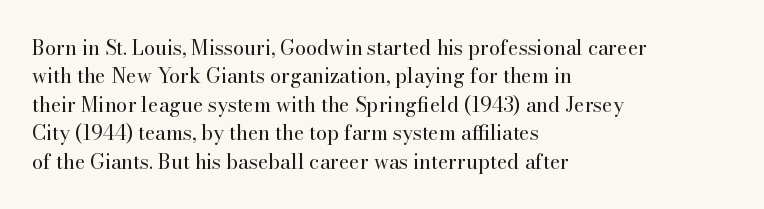
The image shows 20 px text type, upright; set left-aligned, normal line spacing (1.42x), normal letter spacing, not underlined.
